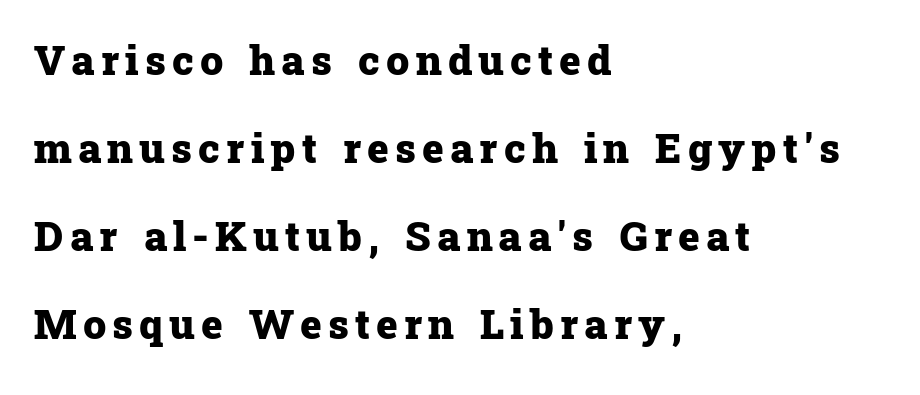
The image shows 41 px heavy serif type, upright; set left-aligned, loose line spacing (2.15x), not underlined; low stroke contrast and a medium x-height.
